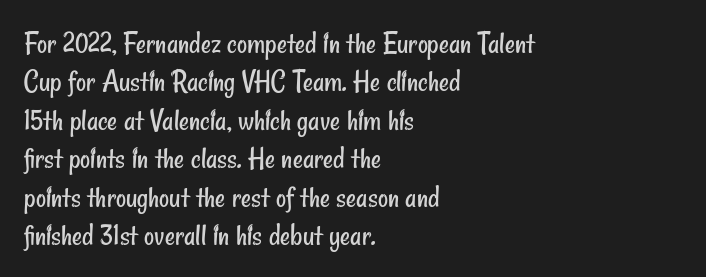
{"serif": "no", "bold": "no", "weight": "regular", "width": "condensed", "stroke_contrast": "low", "x_height": "small", "monospaced": "no", "underline": "no", "align": "left", "line_spacing_ratio": 1.24, "letter_spacing": "normal", "letter_spacing_em": 0.0, "glyph_px": 31}
